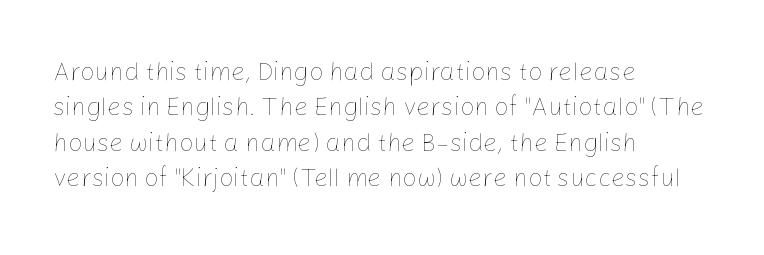
{"italic": "no", "bold": "no", "underline": "no", "align": "left", "line_spacing": "normal", "line_spacing_ratio": 1.42, "letter_spacing": "normal", "letter_spacing_em": 0.0, "glyph_px": 25}
